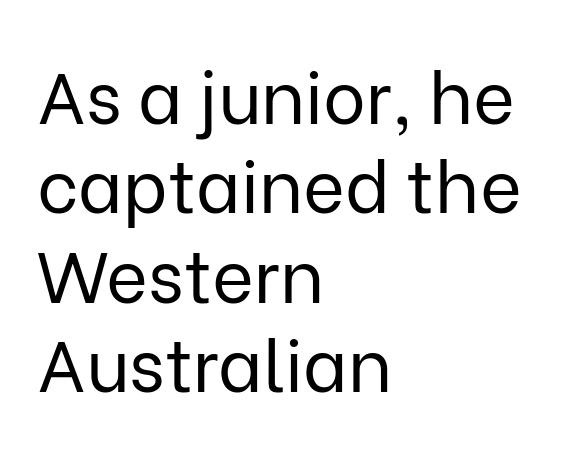
The image shows 72 px regular-weight sans-serif type, upright; set left-aligned, line spacing 1.24x, normal letter spacing, not underlined; low stroke contrast and a medium x-height.
